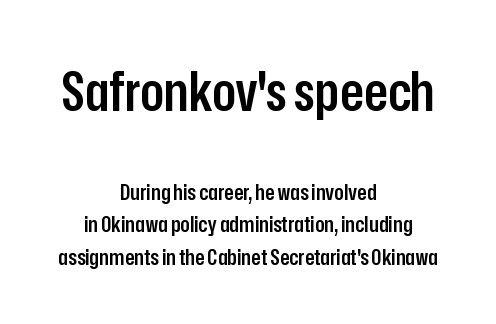
{"serif": "no", "italic": "no", "bold": "semi", "weight": "semibold", "width": "condensed", "stroke_contrast": "low", "x_height": "medium", "monospaced": "no", "underline": "no", "align": "center", "line_spacing": "normal", "line_spacing_ratio": 1.47, "letter_spacing": "normal", "letter_spacing_em": 0.0, "larger_block": "first", "size_ratio": 2.5, "glyph_px": 55}
